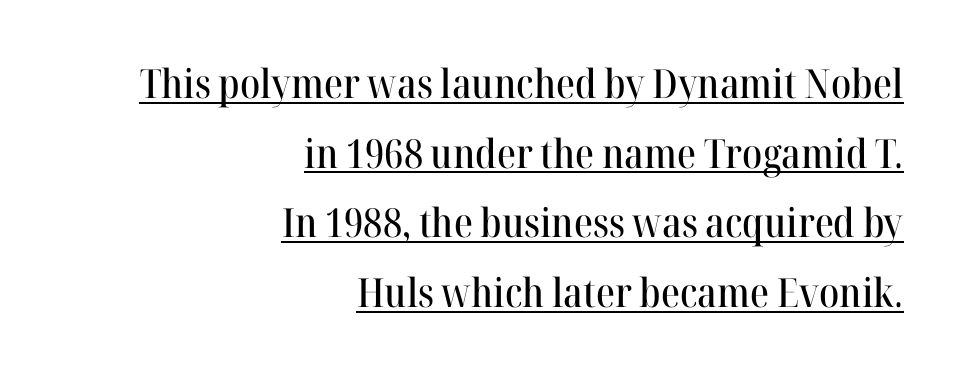
{"serif": "yes", "italic": "no", "width": "normal", "stroke_contrast": "high", "x_height": "medium", "monospaced": "no", "underline": "yes", "align": "right", "line_spacing_ratio": 1.74, "letter_spacing": "normal", "letter_spacing_em": 0.0, "glyph_px": 40}
